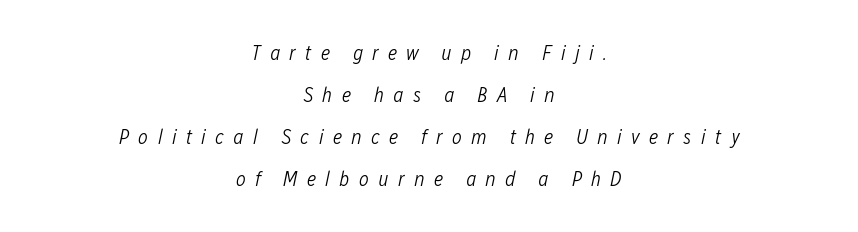
Q: Is the text bold? A: No.
Q: Is the text italic (slanted)? A: Yes, it leans right by about 12 degrees.
Q: Is the text underlined? A: No.
Q: How is the paragraph aligned? A: Centered.
Q: Is the spacing between letters normal or unusually wide? A: Unusually wide.
Q: Is the spacing between lines tight, normal or loose? A: Loose.
